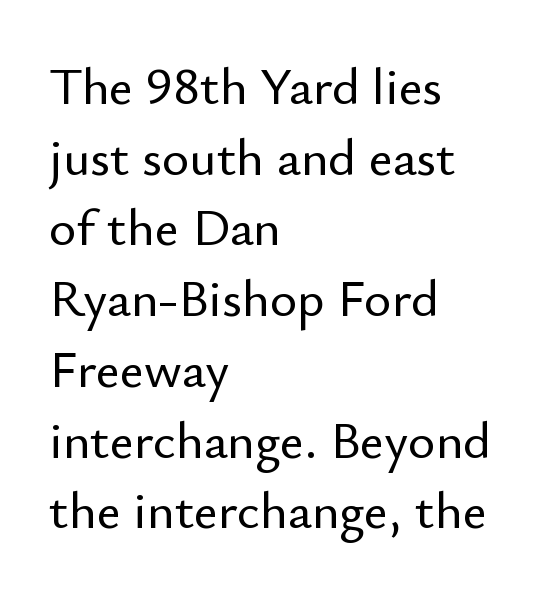
Unlike a traditional serif, this face leaves its strokes unadorned. A typesetter would call this leading conventional body-copy spacing. The foot of each line stays bare and open. When letters stand straight like this, we call the style roman or upright.
